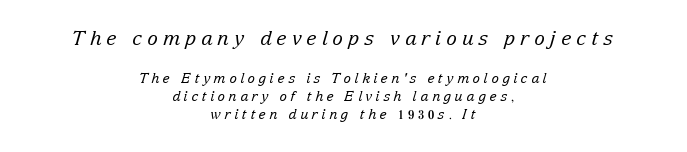
Q: Is the text bold? A: No.
Q: Is the text italic (slanted)? A: Yes, it leans right by about 15 degrees.
Q: Is the text underlined? A: No.
Q: How is the paragraph aligned? A: Centered.
Q: Is the spacing between letters normal or unusually wide? A: Unusually wide.
Q: Is the spacing between lines tight, normal or loose? A: Normal.
Q: Which block of text is set in a larger size, the first (top) or the second (bottom)? A: The first (top) one.
